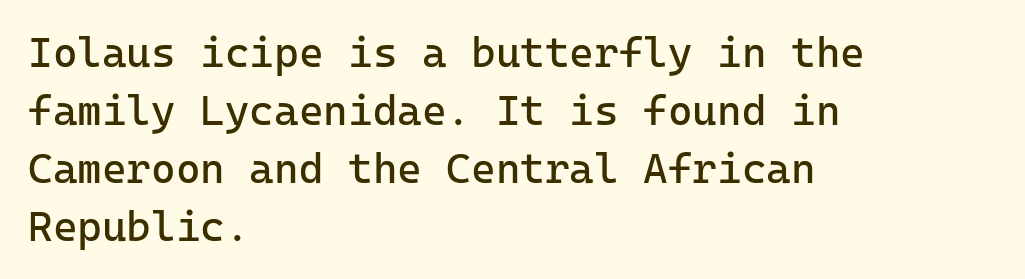
These lines are set flush left with a ragged right edge. The lettering stays uniformly vertical, giving the passage a roman look. Compared with typical paragraphs, the rows here are spaced about the same. These lines are rendered in a fixed-pitch font.
